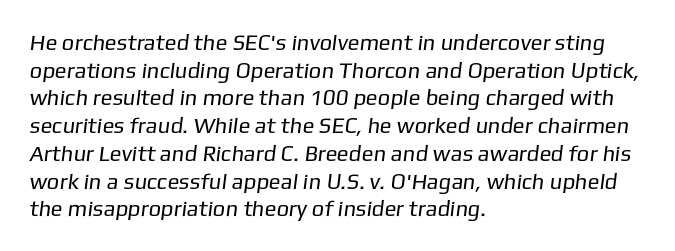
The image shows 22 px text type; set left-aligned, normal line spacing (1.26x), normal letter spacing, not underlined.
